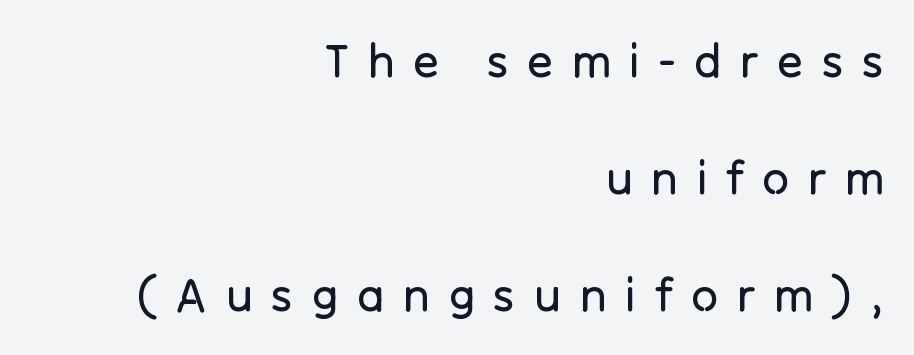
Q: Is the text bold? A: No.
Q: Is the text italic (slanted)? A: No, it is upright.
Q: Is the typeface a serif or a sans-serif typeface? A: Sans-serif.
Q: Is the text underlined? A: No.
Q: How is the paragraph aligned? A: Right-aligned.
Q: Is the spacing between letters normal or unusually wide? A: Unusually wide.
Q: Is the spacing between lines tight, normal or loose? A: Loose.
Q: Width (condensed, normal, or wide)? A: Normal.
Q: Stroke contrast? A: Low.
Q: x-height? A: Medium.
Q: Monospaced? A: No.
